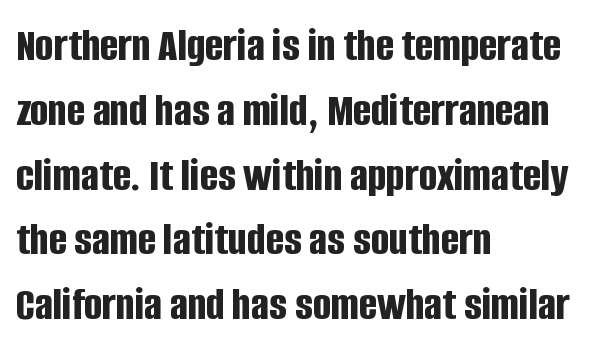
The image shows 48 px bold, condensed sans-serif type, upright; set left-aligned, normal line spacing (1.35x), normal letter spacing, not underlined; low stroke contrast and a large x-height.
